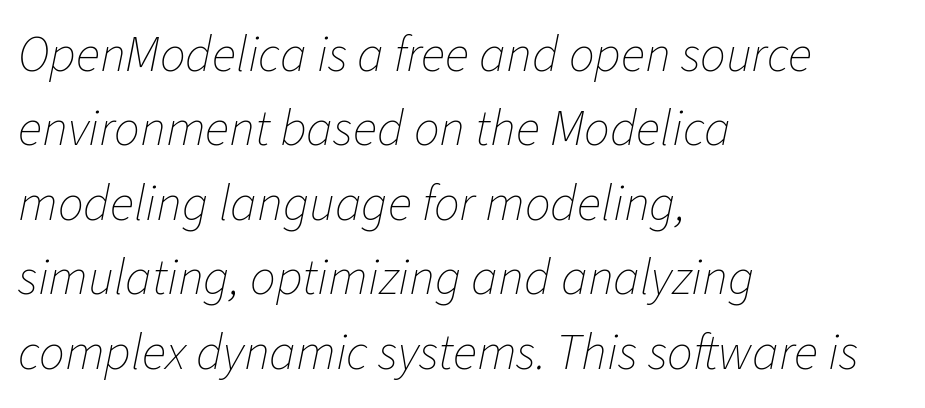
Q: Is the text bold? A: No.
Q: Is the text italic (slanted)? A: Yes, it leans right by about 11 degrees.
Q: Is the text underlined? A: No.
Q: How is the paragraph aligned? A: Left-aligned.
Q: Is the spacing between letters normal or unusually wide? A: Normal.
Q: Is the spacing between lines tight, normal or loose? A: Normal.
Q: Width (condensed, normal, or wide)? A: Normal.
Q: Stroke contrast? A: Low.
Q: x-height? A: Medium.
Q: Monospaced? A: No.
